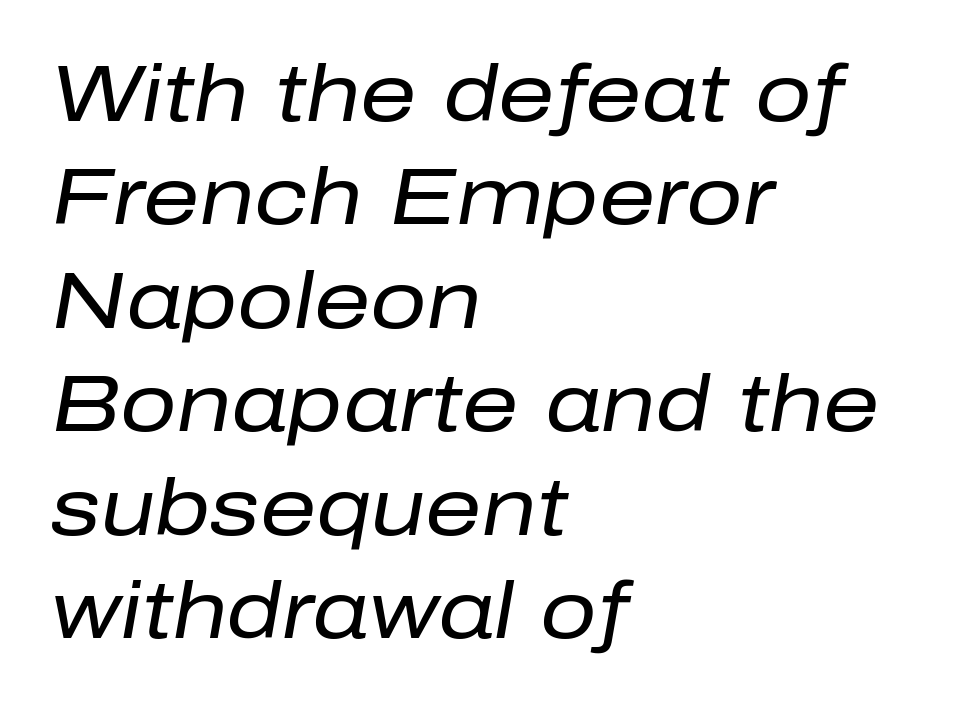
{"italic": "yes", "lean": "right", "slant_degrees": 10, "bold": "no", "weight": "regular", "width": "normal", "stroke_contrast": "low", "x_height": "medium", "monospaced": "no", "underline": "no", "align": "left", "line_spacing": "normal", "line_spacing_ratio": 1.31, "letter_spacing": "normal", "letter_spacing_em": 0.0, "glyph_px": 79}
